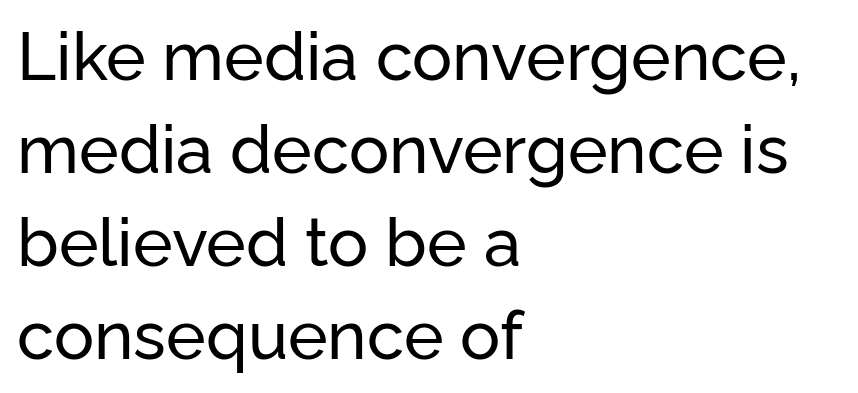
{"serif": "no", "italic": "no", "width": "normal", "stroke_contrast": "low", "x_height": "medium", "monospaced": "no", "underline": "no", "align": "left", "line_spacing": "normal", "line_spacing_ratio": 1.39, "letter_spacing": "normal", "letter_spacing_em": 0.0, "glyph_px": 67}
